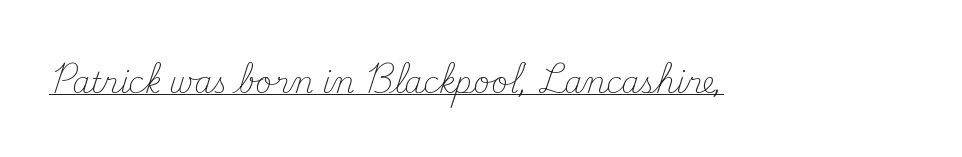
Q: Is the text bold? A: No.
Q: Is the text italic (slanted)? A: Yes.
Q: Is the typeface a serif or a sans-serif typeface? A: Serif.
Q: Is the text underlined? A: Yes.
Q: Is the spacing between letters normal or unusually wide? A: Normal.
Q: Width (condensed, normal, or wide)? A: Normal.
Q: Stroke contrast? A: Medium.
Q: x-height? A: Small.
Q: Monospaced? A: No.
